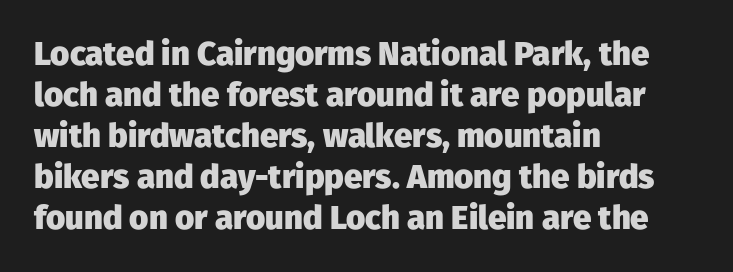
{"serif": "no", "italic": "no", "bold": "yes", "weight": "heavy", "width": "normal", "stroke_contrast": "low", "x_height": "medium", "monospaced": "no", "underline": "no", "align": "left", "line_spacing_ratio": 1.24, "letter_spacing": "normal", "letter_spacing_em": 0.0, "glyph_px": 33}
